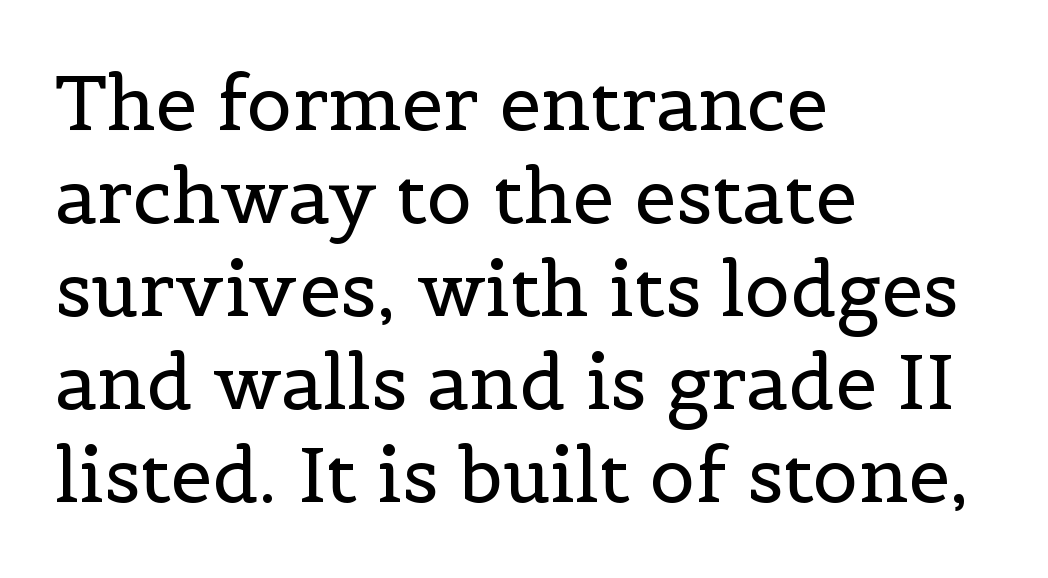
Honestly, there is no underline to notice here at all. These lines stack with their left ends in a neat column. The face used here is proportionally spaced, like ordinary book or web type. Tracking here is standard; glyphs follow each other at the usual distance. Rendered with straight, roman letterforms.
